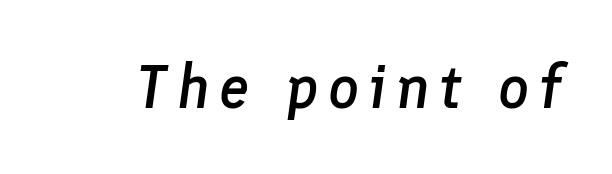
{"italic": "yes", "lean": "right", "slant_degrees": 8, "bold": "semi", "weight": "semibold", "width": "normal", "stroke_contrast": "low", "x_height": "medium", "monospaced": "no", "underline": "no", "glyph_px": 61}
